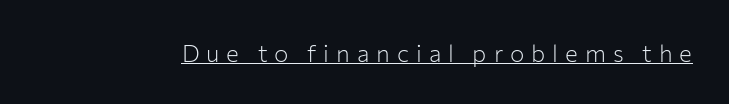
The lettering is marked with a stroke running underneath it. The lettering stays uniformly vertical, giving the passage a roman look. Think standard paragraph weight, or any step lighter than that. The tracking jumps out immediately: characters are airy and widely separated.
